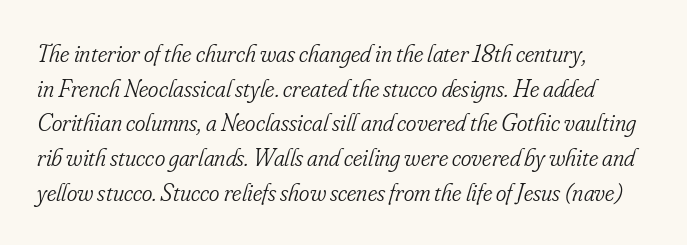
{"italic": "yes", "lean": "right", "slant_degrees": 16, "bold": "no", "underline": "no", "align": "left", "line_spacing": "normal", "line_spacing_ratio": 1.39, "letter_spacing": "normal", "letter_spacing_em": 0.0, "glyph_px": 25}
